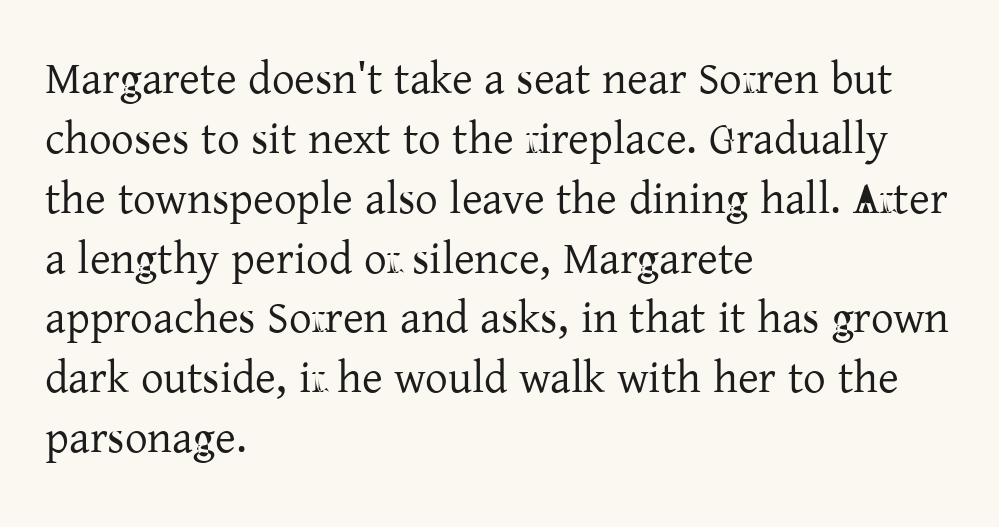
Q: Is the text bold? A: No.
Q: Is the text italic (slanted)? A: No, it is upright.
Q: Is the typeface a serif or a sans-serif typeface? A: Serif.
Q: Is the text underlined? A: No.
Q: How is the paragraph aligned? A: Left-aligned.
Q: Is the spacing between letters normal or unusually wide? A: Normal.
Q: Is the spacing between lines tight, normal or loose? A: Normal.
Q: Width (condensed, normal, or wide)? A: Normal.
Q: Stroke contrast? A: Low.
Q: x-height? A: Medium.
Q: Monospaced? A: No.
